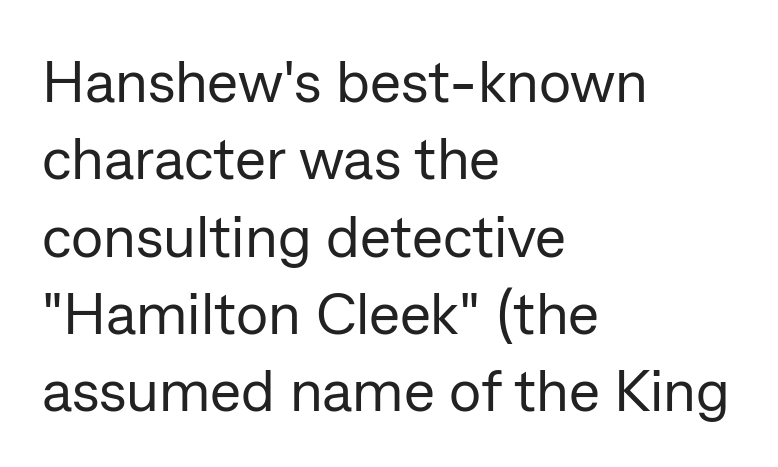
The face used here is proportionally spaced, like ordinary book or web type. Counters stay open thanks to moderate or lighter strokes. The horizontal fit of the characters is conventional and even. Examine the stroke ends and you'll find no serifs.
